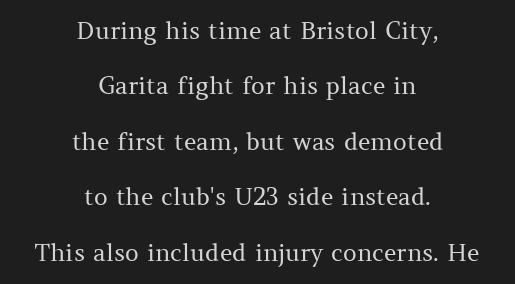
Vertical strokes here are truly vertical. Observe the ordinary spacing: letters are neighbours, not strangers. The space between consecutive lines is lavish. The paragraph shown floats in the horizontal middle.
